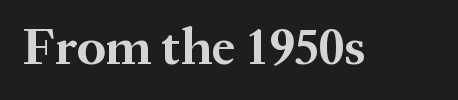
The image shows 53 px bold serif type, upright; set normal letter spacing, not underlined; medium stroke contrast and a medium x-height.
